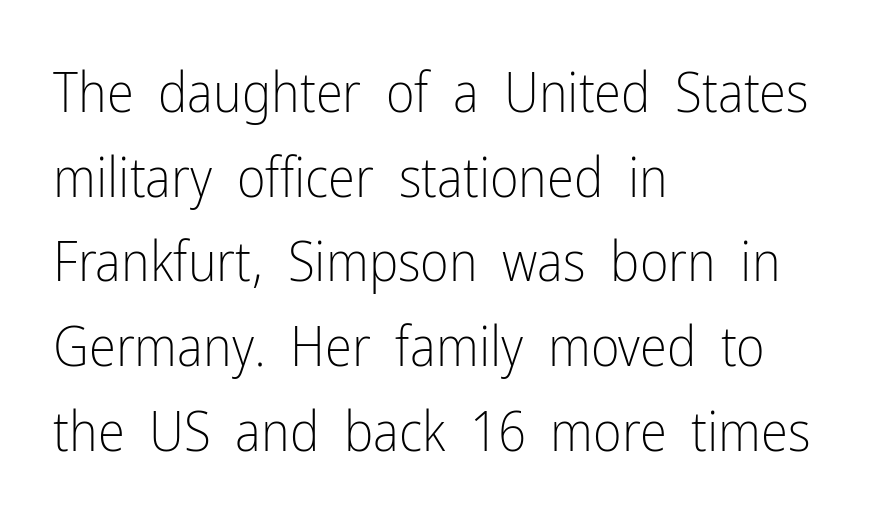
The string is rendered with underlining switched off. Tracking here is standard; glyphs follow each other at the usual distance. The font family rendered here belongs to the sans-serif group. Letters have the restrained weight of plain body copy at most.
